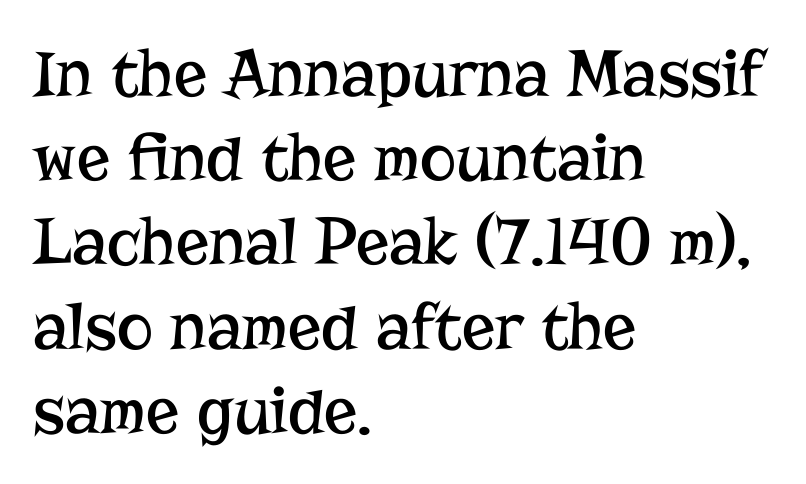
Looks like regular typesetting: each glyph gets only the width it needs. Old-style or modern, the face here clearly has serifs. Compared with a typical body face, this is equally light or lighter still. The rag falls on the right side of this text block.
